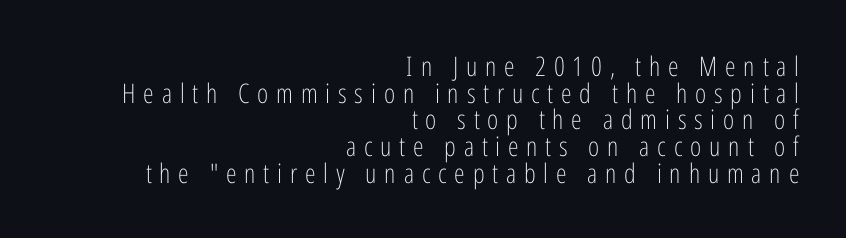
Vertically, the passage feels compressed, each row crowding the next. Posture: vertical. The setting favours the right margin, as signatures and pull-quotes sometimes do. Honestly, there is no underline to notice here at all.
